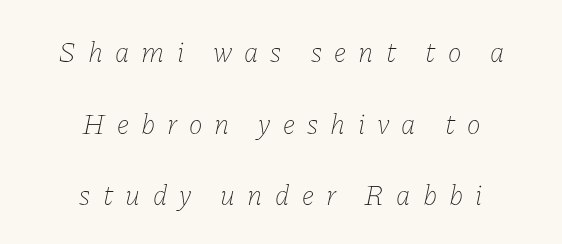
The image shows 29 px thin type, italic (leaning right); set centered, loose line spacing (2.47x), unusually wide letter spacing (+0.42 em), not underlined; low stroke contrast and a medium x-height.
